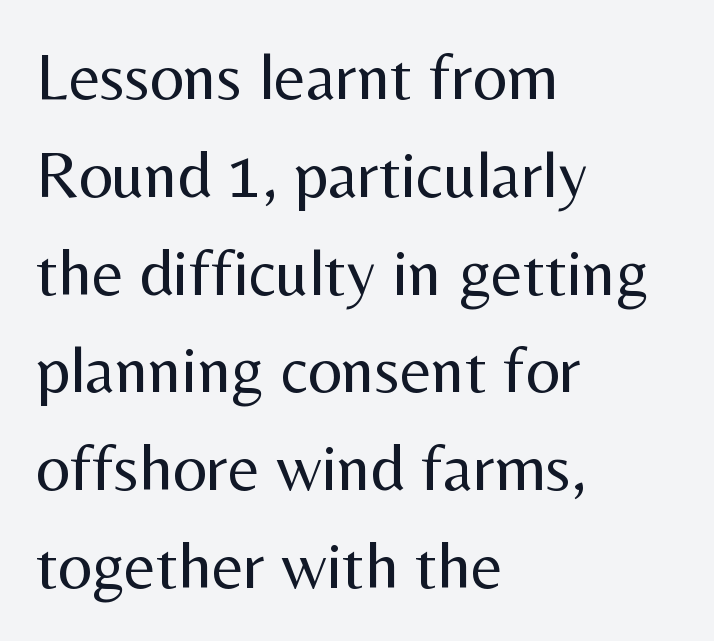
{"serif": "no", "italic": "no", "bold": "no", "weight": "regular", "width": "normal", "stroke_contrast": "medium", "x_height": "medium", "monospaced": "no", "underline": "no", "align": "left", "line_spacing": "normal", "line_spacing_ratio": 1.46, "letter_spacing": "normal", "letter_spacing_em": 0.0, "glyph_px": 67}
